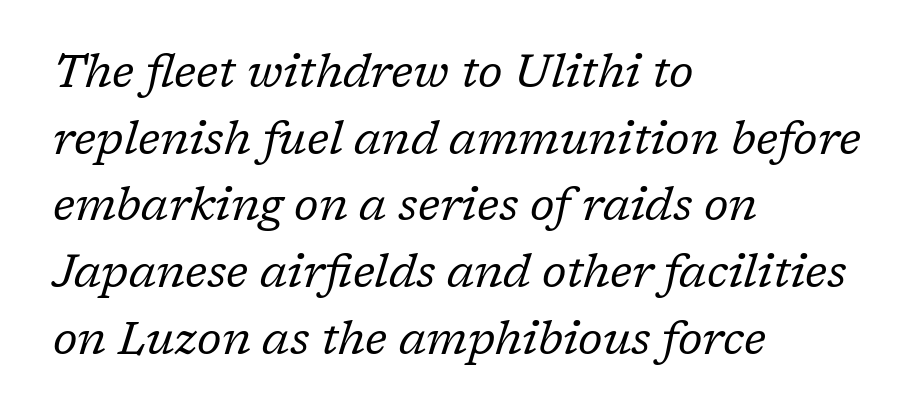
Q: Is the text bold? A: No.
Q: Is the text italic (slanted)? A: Yes, it leans right by about 17 degrees.
Q: Is the typeface a serif or a sans-serif typeface? A: Serif.
Q: Is the text underlined? A: No.
Q: How is the paragraph aligned? A: Left-aligned.
Q: Is the spacing between letters normal or unusually wide? A: Normal.
Q: Is the spacing between lines tight, normal or loose? A: Normal.
Q: Width (condensed, normal, or wide)? A: Normal.
Q: Stroke contrast? A: Low.
Q: x-height? A: Medium.
Q: Monospaced? A: No.
